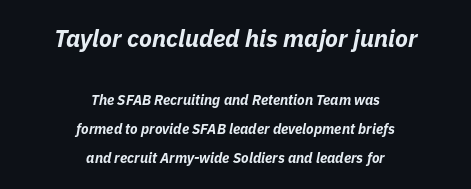
Q: Is the text bold? A: Yes.
Q: Is the text italic (slanted)? A: Yes, it leans right by about 11 degrees.
Q: Is the text underlined? A: No.
Q: How is the paragraph aligned? A: Centered.
Q: Is the spacing between letters normal or unusually wide? A: Normal.
Q: Is the spacing between lines tight, normal or loose? A: Loose.
Q: Which block of text is set in a larger size, the first (top) or the second (bottom)? A: The first (top) one.
